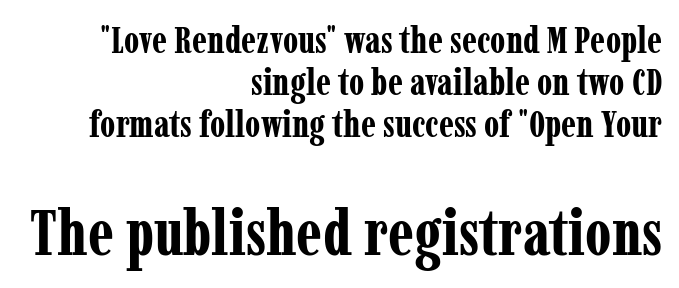
{"serif": "yes", "italic": "no", "bold": "yes", "weight": "bold", "width": "condensed", "stroke_contrast": "low", "x_height": "medium", "monospaced": "no", "underline": "no", "align": "right", "line_spacing": "tight", "line_spacing_ratio": 1.13, "letter_spacing": "normal", "letter_spacing_em": 0.0, "larger_block": "second", "size_ratio": 1.73, "glyph_px": 64}
